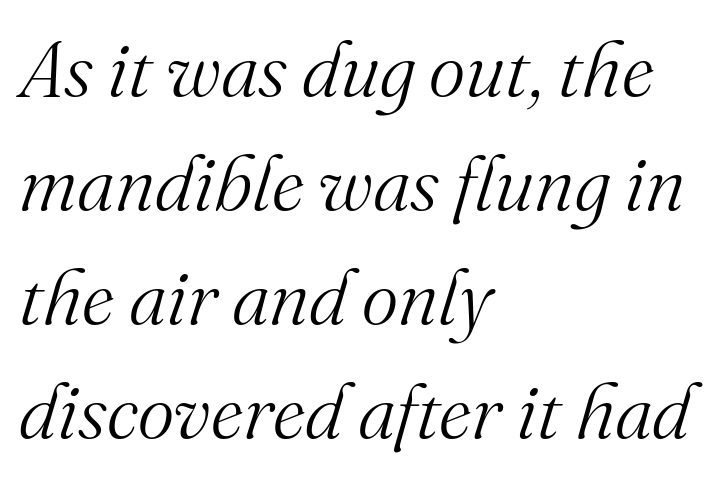
{"serif": "yes", "italic": "yes", "lean": "right", "slant_degrees": 16, "bold": "no", "weight": "light", "width": "normal", "stroke_contrast": "medium", "x_height": "small", "monospaced": "no", "underline": "no", "align": "left", "line_spacing": "normal", "line_spacing_ratio": 1.46, "letter_spacing": "normal", "letter_spacing_em": 0.0, "glyph_px": 78}
